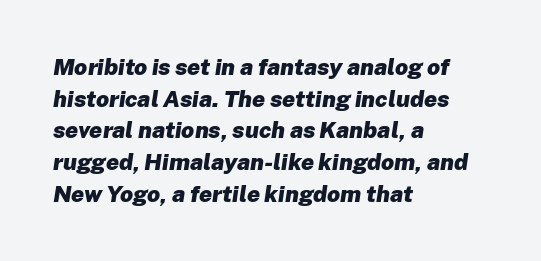
The image shows 23 px bold type, italic (leaning right); set left-aligned, normal line spacing (1.38x), normal letter spacing, not underlined.
